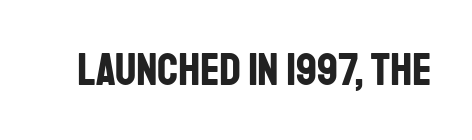
The image shows 46 px bold, condensed sans-serif type, upright; set normal letter spacing, not underlined; low stroke contrast and a large x-height.
